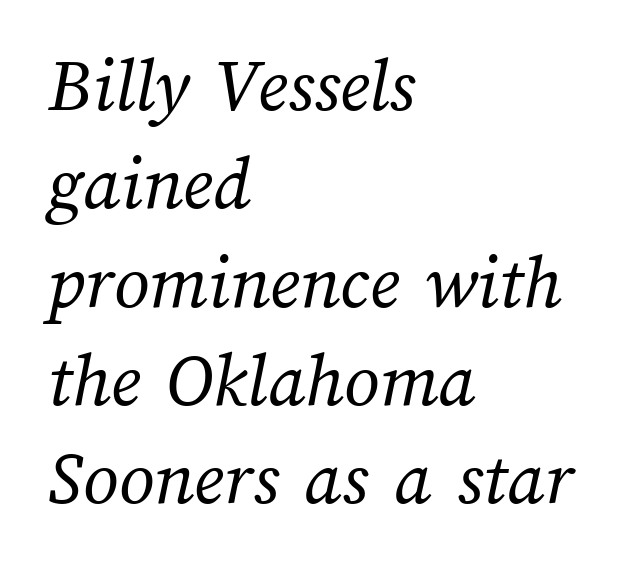
Each letter keeps its own natural width here, so spacing adapts to shape. The gaps between neighbouring characters are ordinary and unremarkable. The compositor pushed each line to the left boundary. Successive baselines arrive at the customary interval.
